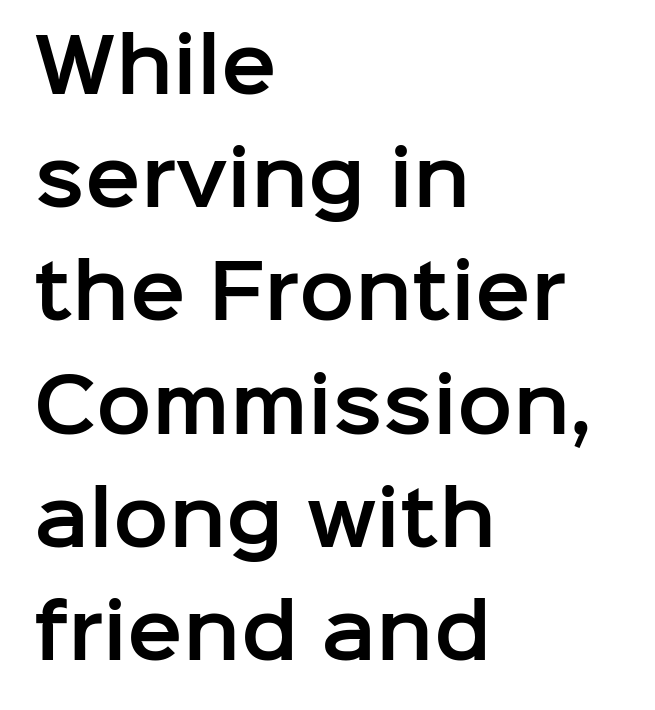
{"serif": "no", "italic": "no", "width": "normal", "stroke_contrast": "low", "x_height": "medium", "monospaced": "no", "underline": "no", "align": "left", "line_spacing": "normal", "line_spacing_ratio": 1.53, "letter_spacing": "normal", "letter_spacing_em": 0.0, "glyph_px": 74}
